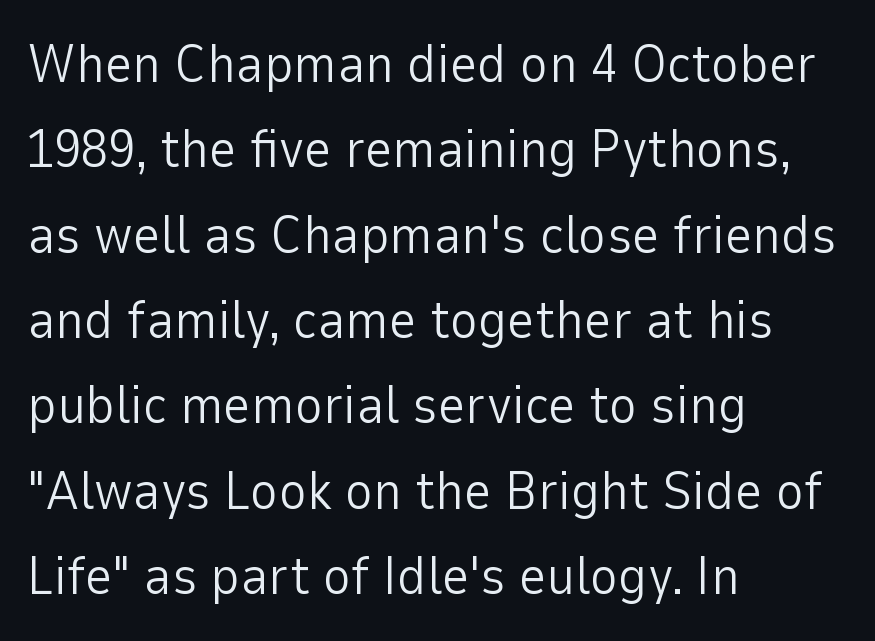
The image shows 54 px light sans-serif type, upright; set left-aligned, normal line spacing (1.58x), normal letter spacing, not underlined; low stroke contrast and a medium x-height.
